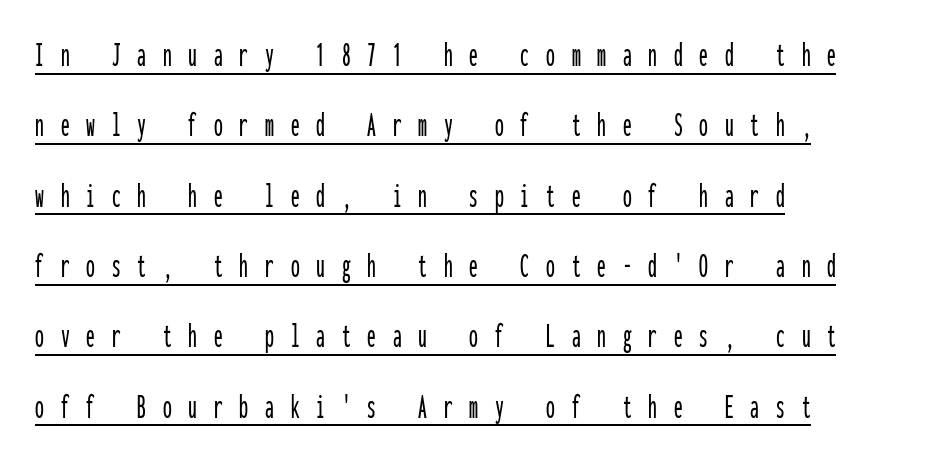
In terms of letterform style, serifs are entirely absent. Caption: expanded tracking, letters set apart. The face used here is monospaced, like something from a code editor. Rendered with straight, roman letterforms. A classic flush-left, rag-right setting is used for this passage. The string is rendered with underlining switched on.
